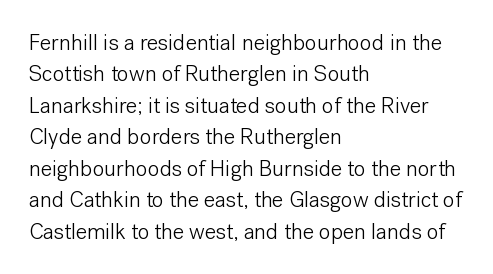
Q: Is the text bold? A: No.
Q: Is the text italic (slanted)? A: No, it is upright.
Q: Is the text underlined? A: No.
Q: How is the paragraph aligned? A: Left-aligned.
Q: Is the spacing between letters normal or unusually wide? A: Normal.
Q: Is the spacing between lines tight, normal or loose? A: Normal.
